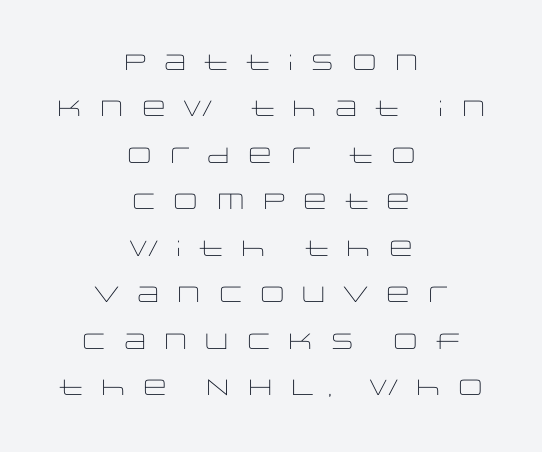
{"italic": "no", "bold": "no", "underline": "no", "align": "center", "line_spacing": "loose", "line_spacing_ratio": 2.11, "letter_spacing": "wide", "letter_spacing_em": 0.39, "glyph_px": 22}
